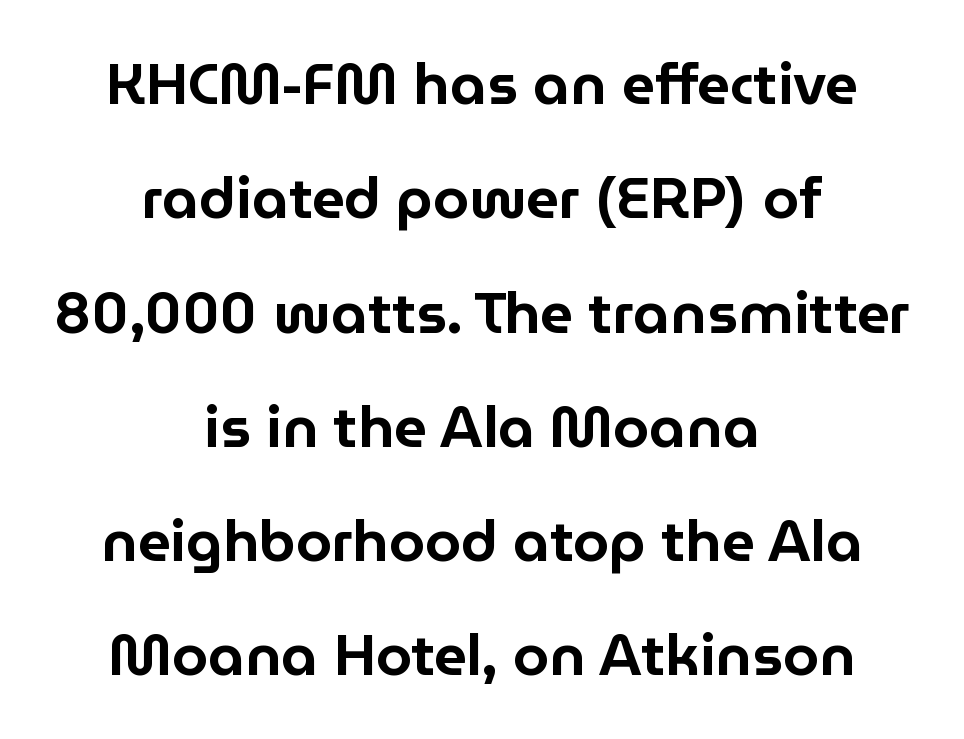
The image shows 58 px sans-serif type, upright; set centered, loose line spacing (1.97x), normal letter spacing, not underlined; low stroke contrast and a medium x-height.
